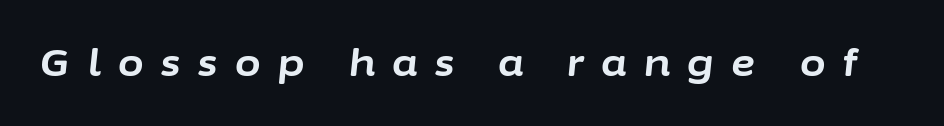
The image shows 37 px bold type, italic (leaning right); set unusually wide letter spacing (+0.48 em), not underlined; low stroke contrast and a medium x-height.
